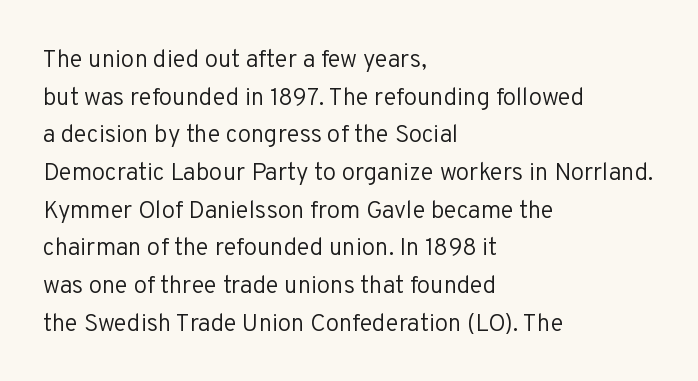
Q: Is the text bold? A: No.
Q: Is the text italic (slanted)? A: No, it is upright.
Q: Is the text underlined? A: No.
Q: How is the paragraph aligned? A: Left-aligned.
Q: Is the spacing between letters normal or unusually wide? A: Normal.
Q: Is the spacing between lines tight, normal or loose? A: Normal.
